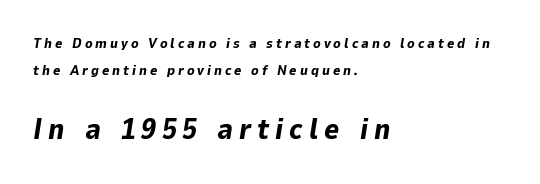
The image shows 29 px bold type, italic (leaning right); set left-aligned, loose line spacing (1.9x), unusually wide letter spacing (+0.21 em), not underlined; the second (bottom) block is 2.07x larger; low stroke contrast and a medium x-height.
